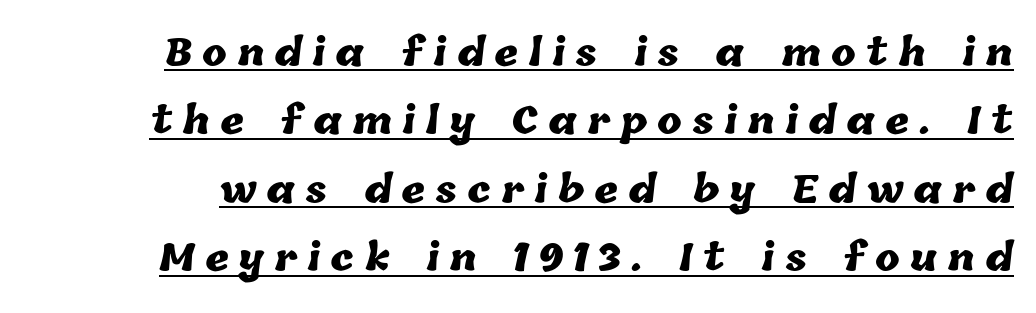
Q: Is the text bold? A: Yes.
Q: Is the text underlined? A: Yes.
Q: Is the spacing between letters normal or unusually wide? A: Unusually wide.
Q: Width (condensed, normal, or wide)? A: Normal.
Q: Stroke contrast? A: Low.
Q: x-height? A: Medium.
Q: Monospaced? A: No.
